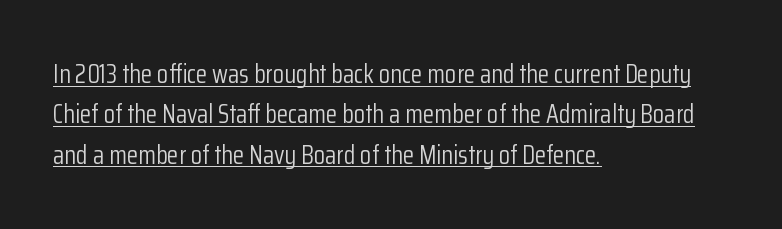
The image shows 26 px text type, upright; set left-aligned, normal line spacing (1.55x), normal letter spacing, underlined.
